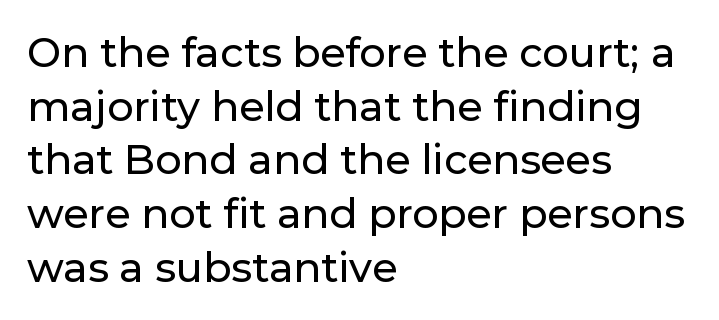
The letters advance in unequal steps, a hallmark of proportional type. The lines in this sample share a left origin and differ only in where they stop. Vertical strokes here are truly vertical. The lines sit at an ordinary, default distance from one another.
